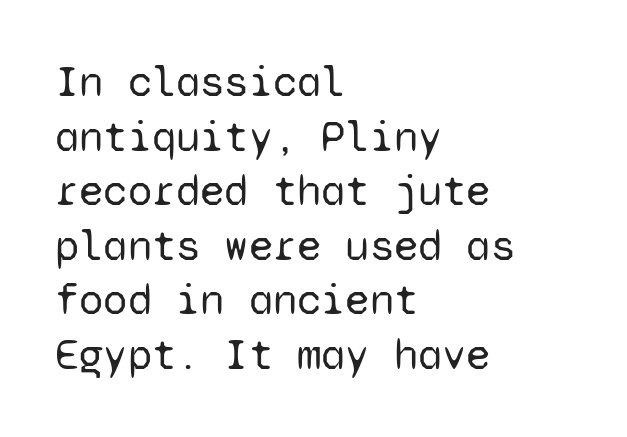
{"serif": "no", "italic": "no", "bold": "no", "weight": "regular", "width": "normal", "stroke_contrast": "low", "x_height": "medium", "monospaced": "yes", "underline": "no", "align": "left", "line_spacing_ratio": 1.24, "letter_spacing": "normal", "letter_spacing_em": 0.0, "glyph_px": 44}
